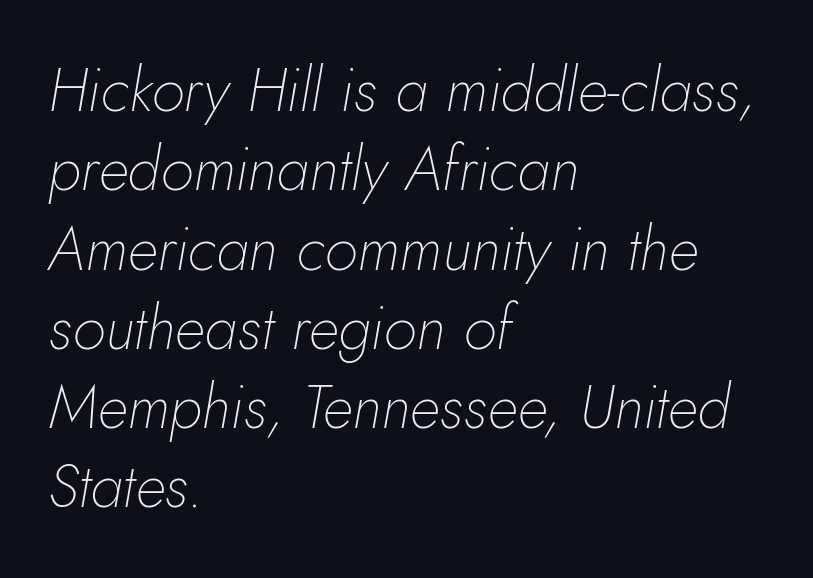
Look at the tracking — it's just the regular setting, nothing added. A typesetter would call this proportional, since set widths differ per character. Nothing heavy about these letters — not bold at all. Whoever set this chose a conventional vertical rhythm. Descenders hang freely into open space. Does the copy run flush right? No — it runs flush left.
